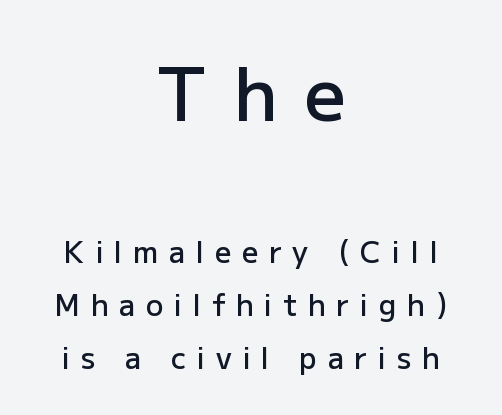
Q: Is the text bold? A: Semi-bold.
Q: Is the text italic (slanted)? A: No, it is upright.
Q: Is the typeface a serif or a sans-serif typeface? A: Sans-serif.
Q: Is the text underlined? A: No.
Q: How is the paragraph aligned? A: Centered.
Q: Is the spacing between letters normal or unusually wide? A: Unusually wide.
Q: Which block of text is set in a larger size, the first (top) or the second (bottom)? A: The first (top) one.
Q: Width (condensed, normal, or wide)? A: Normal.
Q: Stroke contrast? A: Low.
Q: x-height? A: Medium.
Q: Monospaced? A: No.
